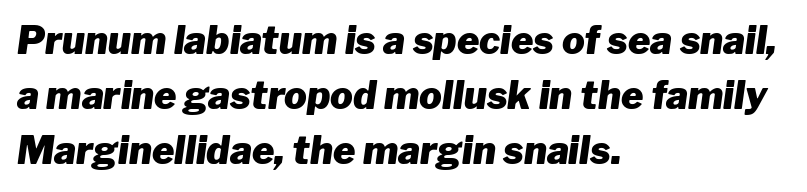
{"italic": "yes", "lean": "right", "slant_degrees": 8, "bold": "yes", "weight": "heavy", "width": "normal", "stroke_contrast": "low", "x_height": "medium", "monospaced": "no", "underline": "no", "align": "left", "line_spacing": "normal", "line_spacing_ratio": 1.45, "letter_spacing": "normal", "letter_spacing_em": 0.0, "glyph_px": 38}
